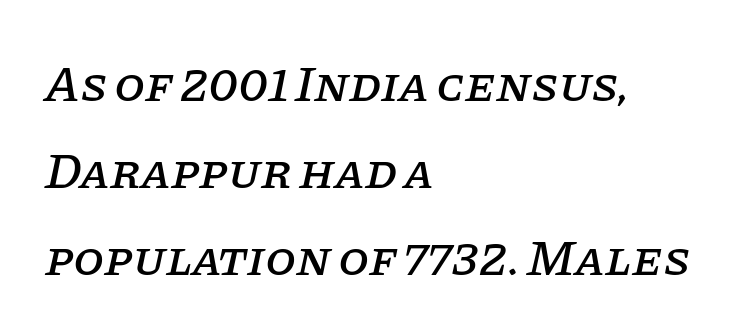
Q: Is the text italic (slanted)? A: Yes, it leans right by about 11 degrees.
Q: Is the typeface a serif or a sans-serif typeface? A: Serif.
Q: Is the text underlined? A: No.
Q: How is the paragraph aligned? A: Left-aligned.
Q: Is the spacing between letters normal or unusually wide? A: Normal.
Q: Width (condensed, normal, or wide)? A: Normal.
Q: Stroke contrast? A: Low.
Q: x-height? A: Large.
Q: Monospaced? A: No.
